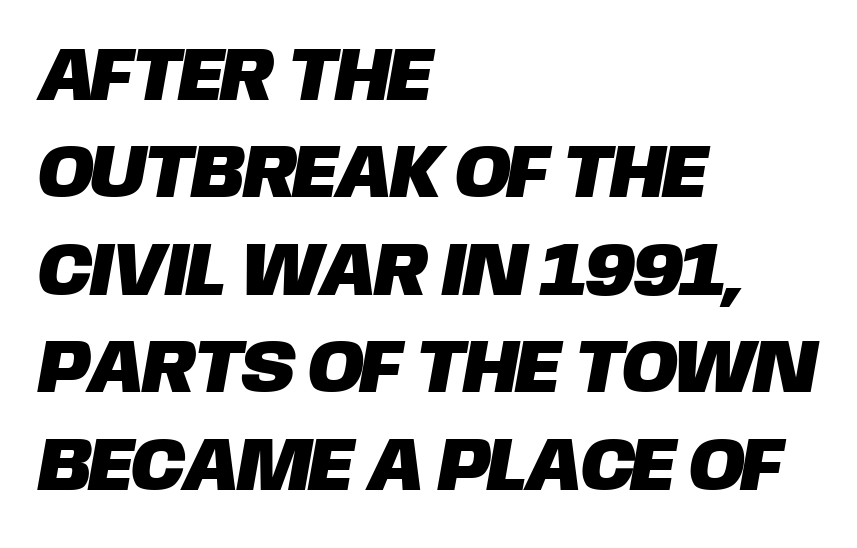
Leading matches the norm, producing a regular column. Only glyphs here, with clear space below each row. Horizontally, the lines are justified to the leading edge only. Font category for this specimen: sans-serif. The face used here is proportionally spaced, like ordinary book or web type. Honestly, the letter spacing is just normal — you wouldn't notice it.
